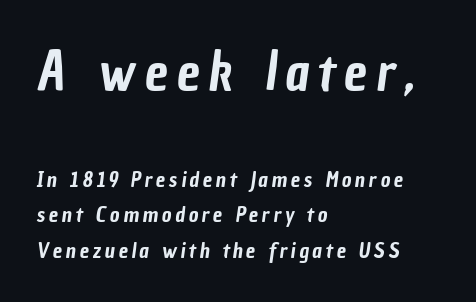
Nobody drew a line under any word here. The first block has been scaled up relative to the second. In terms of letterform style, serifs are entirely absent. The rendering uses natural spacing where letterforms have individual widths.
